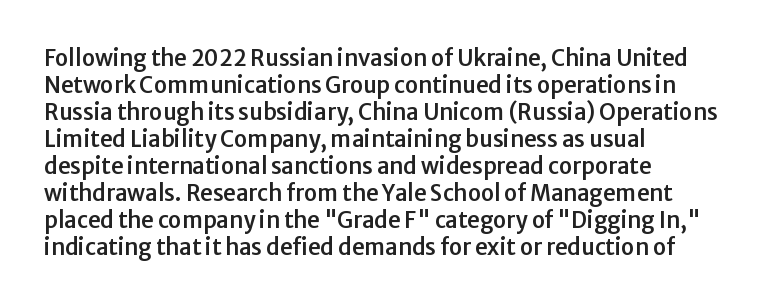
The image shows 22 px text type, upright; set left-aligned, line spacing 1.23x, normal letter spacing, not underlined.
